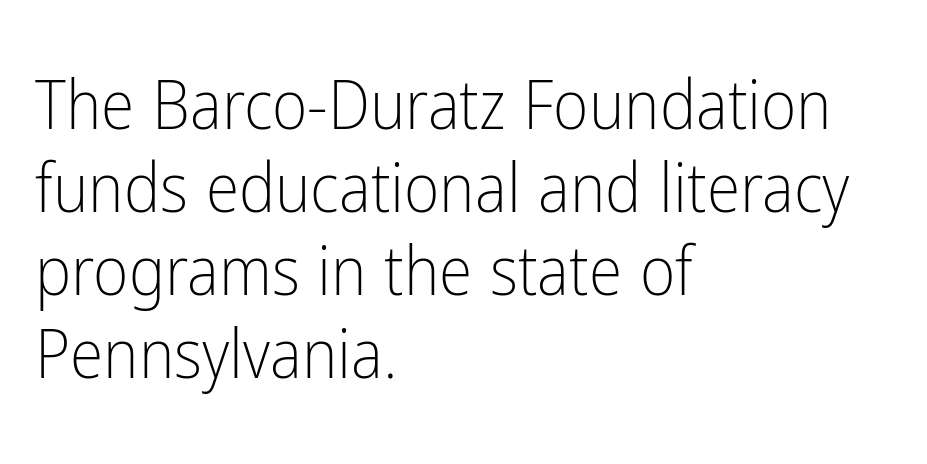
{"serif": "no", "italic": "no", "bold": "no", "weight": "light", "width": "condensed", "stroke_contrast": "low", "x_height": "medium", "monospaced": "no", "underline": "no", "align": "left", "line_spacing_ratio": 1.22, "letter_spacing": "normal", "letter_spacing_em": 0.0, "glyph_px": 68}
